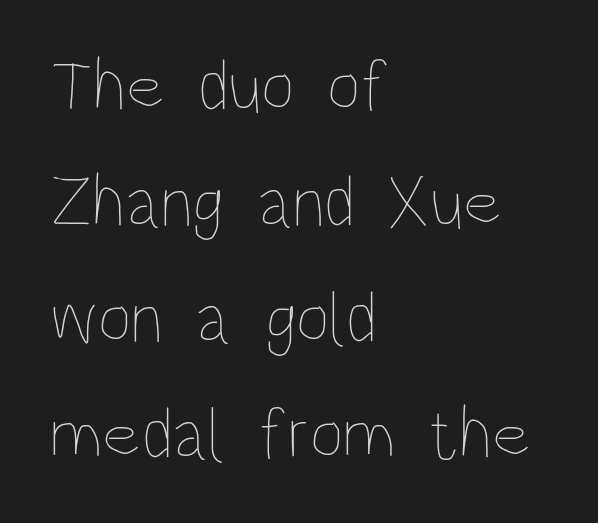
The image shows 73 px thin, condensed type, upright; set left-aligned, normal line spacing (1.59x), normal letter spacing, not underlined; low stroke contrast and a large x-height.
